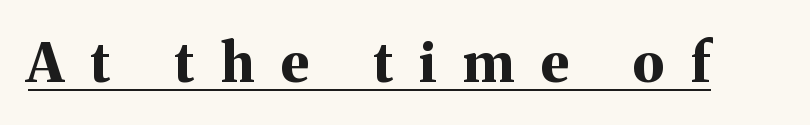
Q: Is the text bold? A: Yes.
Q: Is the text italic (slanted)? A: No, it is upright.
Q: Is the typeface a serif or a sans-serif typeface? A: Serif.
Q: Is the text underlined? A: Yes.
Q: Is the spacing between letters normal or unusually wide? A: Unusually wide.
Q: Width (condensed, normal, or wide)? A: Normal.
Q: Stroke contrast? A: Medium.
Q: x-height? A: Medium.
Q: Monospaced? A: No.
